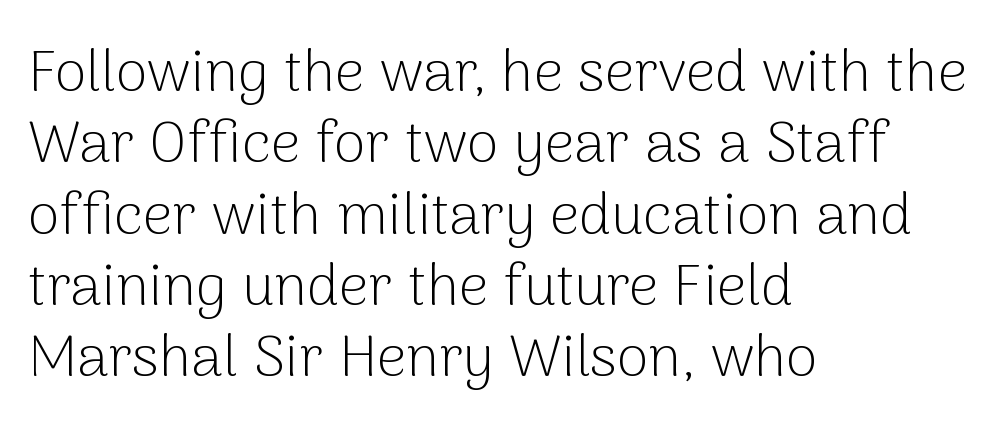
Is this a fixed-width face? No — the glyphs have proportional, varying widths. Classification — sans serif. The strokes carry an ordinary text weight at most. The rendering anchors every line to the left-hand side. Quick note: not italic, upright. Nobody touched the tracking dial on this one.
